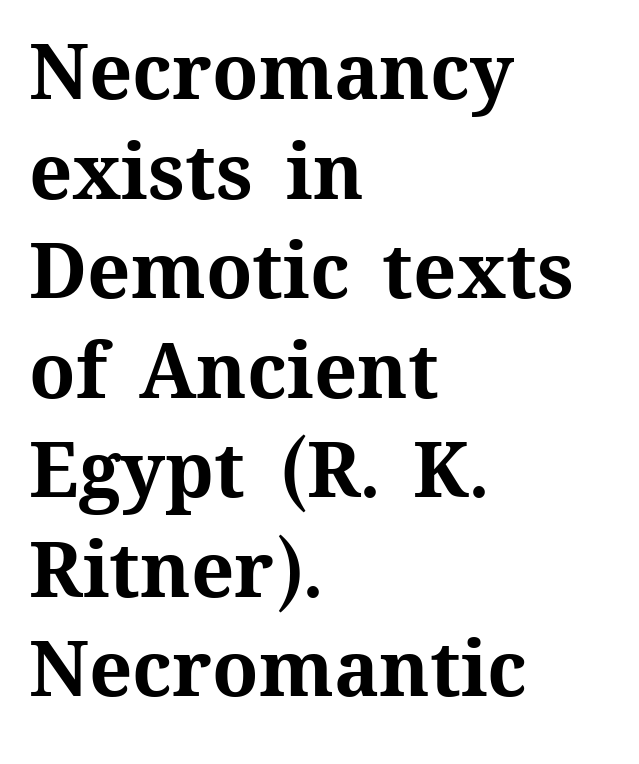
Vertical spacing — default. These words are printed bold, with thick strokes throughout. Words float on clear page, feet unadorned. Left-aligned paragraph, ragged on the right. Is this a fixed-width face? No — the glyphs have proportional, varying widths.
